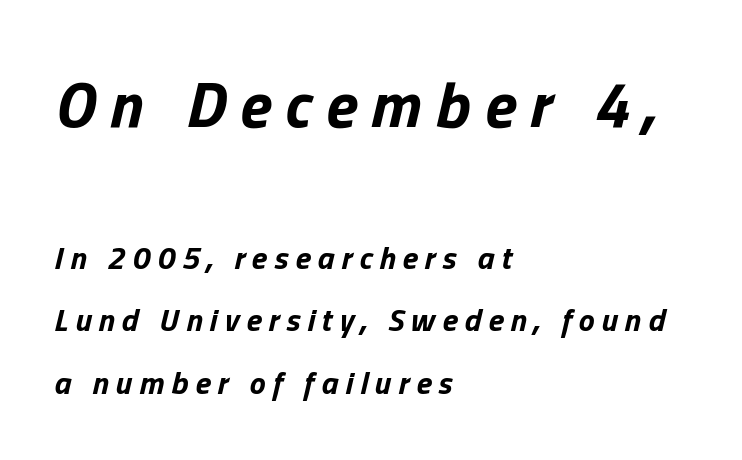
The image shows 65 px bold type, italic (leaning right); set left-aligned, loose line spacing (1.95x), unusually wide letter spacing (+0.22 em), not underlined; the first (top) block is 2.03x larger; low stroke contrast and a medium x-height.
